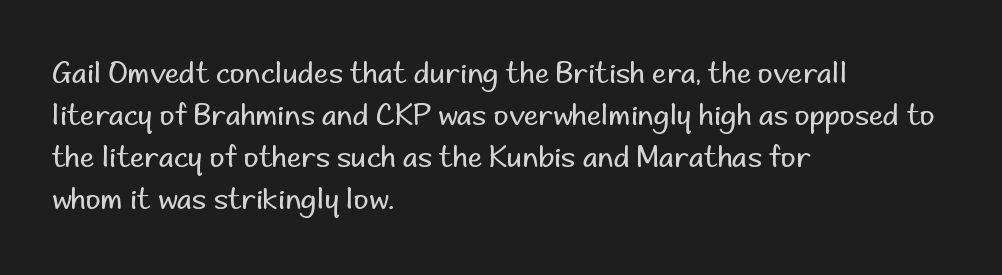
{"serif": "no", "italic": "no", "bold": "no", "weight": "regular", "width": "normal", "stroke_contrast": "low", "x_height": "small", "monospaced": "no", "underline": "no", "align": "left", "line_spacing": "normal", "line_spacing_ratio": 1.45, "letter_spacing": "normal", "letter_spacing_em": 0.0, "glyph_px": 29}
